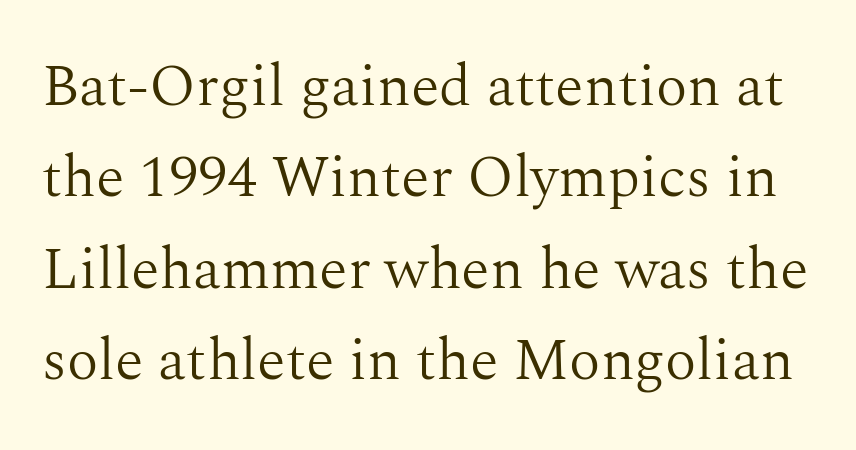
Q: Is the text bold? A: No.
Q: Is the text italic (slanted)? A: No, it is upright.
Q: Is the typeface a serif or a sans-serif typeface? A: Serif.
Q: Is the text underlined? A: No.
Q: Is the spacing between letters normal or unusually wide? A: Normal.
Q: Is the spacing between lines tight, normal or loose? A: Normal.
Q: Width (condensed, normal, or wide)? A: Normal.
Q: Stroke contrast? A: Medium.
Q: x-height? A: Medium.
Q: Monospaced? A: No.
